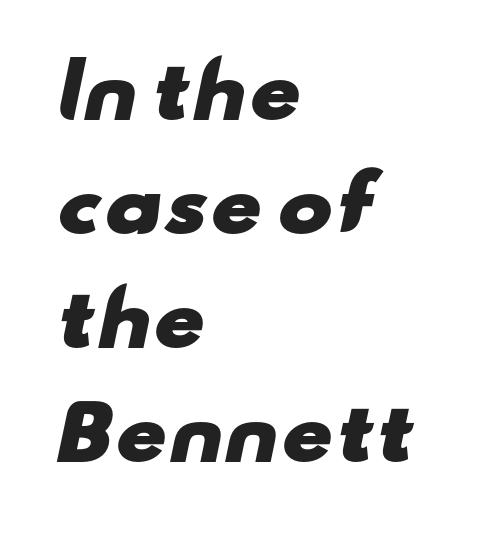
{"serif": "no", "bold": "yes", "weight": "heavy", "width": "wide", "stroke_contrast": "low", "x_height": "small", "monospaced": "no", "underline": "no", "align": "left", "line_spacing": "normal", "line_spacing_ratio": 1.54, "letter_spacing": "normal", "letter_spacing_em": 0.0, "glyph_px": 74}
